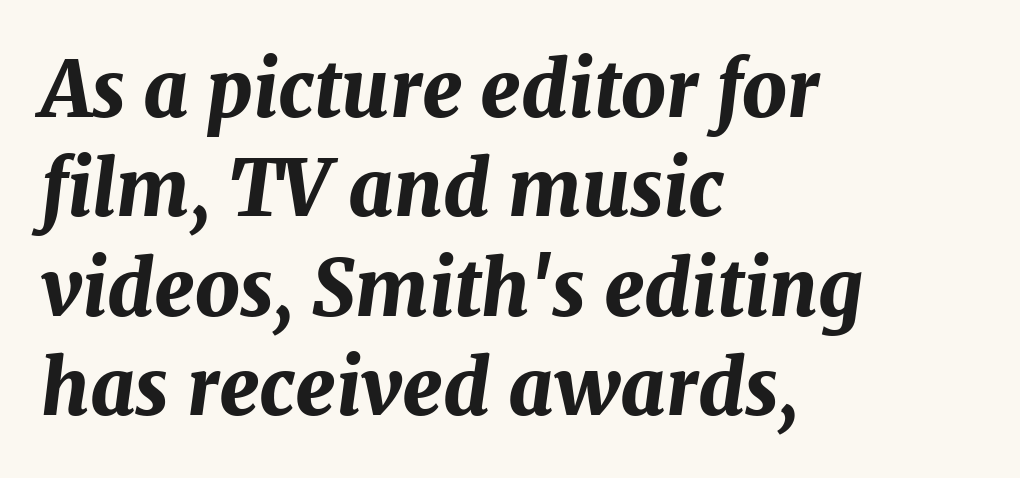
Q: Is the text bold? A: Yes.
Q: Is the text italic (slanted)? A: Yes, it leans right by about 7 degrees.
Q: Is the text underlined? A: No.
Q: How is the paragraph aligned? A: Left-aligned.
Q: Is the spacing between letters normal or unusually wide? A: Normal.
Q: Is the spacing between lines tight, normal or loose? A: Normal.
Q: Width (condensed, normal, or wide)? A: Normal.
Q: Stroke contrast? A: Medium.
Q: x-height? A: Medium.
Q: Monospaced? A: No.
